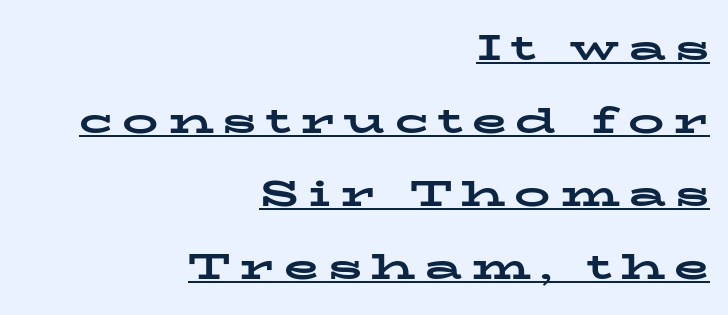
Q: Is the text bold? A: Yes.
Q: Is the text italic (slanted)? A: No, it is upright.
Q: Is the typeface a serif or a sans-serif typeface? A: Serif.
Q: Is the text underlined? A: Yes.
Q: How is the paragraph aligned? A: Right-aligned.
Q: Is the spacing between letters normal or unusually wide? A: Unusually wide.
Q: Is the spacing between lines tight, normal or loose? A: Loose.
Q: Width (condensed, normal, or wide)? A: Wide.
Q: Stroke contrast? A: Low.
Q: x-height? A: Medium.
Q: Monospaced? A: No.
